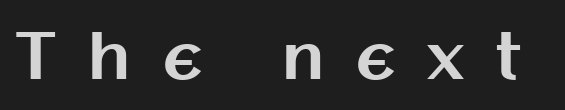
{"serif": "no", "italic": "no", "bold": "yes", "weight": "bold", "width": "normal", "stroke_contrast": "medium", "x_height": "medium", "monospaced": "no", "underline": "no", "letter_spacing": "wide", "letter_spacing_em": 0.49, "glyph_px": 64}
